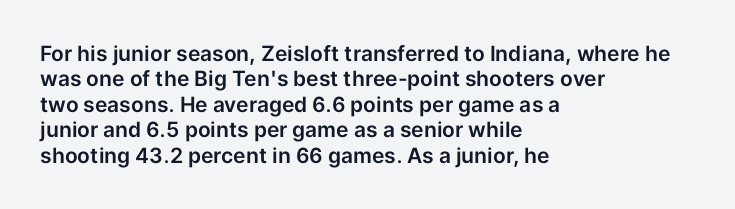
The image shows 21 px text type, upright; set left-aligned, line spacing 1.21x, normal letter spacing, not underlined.
